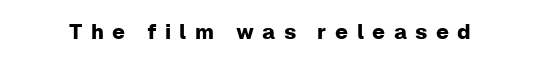
The image shows 21 px text type, upright; set unusually wide letter spacing (+0.4 em), not underlined.
